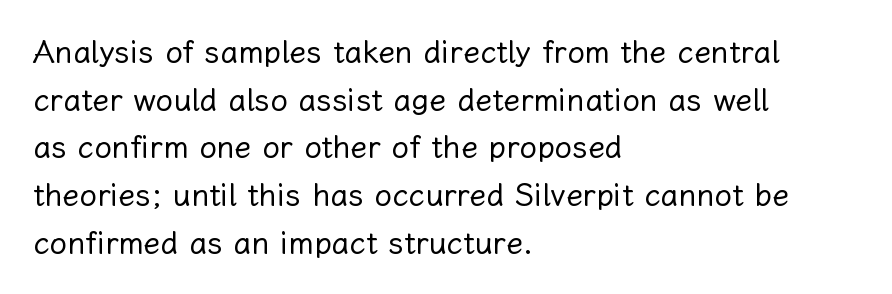
{"italic": "no", "bold": "no", "weight": "regular", "width": "normal", "stroke_contrast": "low", "x_height": "medium", "monospaced": "no", "underline": "no", "align": "left", "line_spacing": "normal", "line_spacing_ratio": 1.54, "letter_spacing": "normal", "letter_spacing_em": 0.0, "glyph_px": 31}
